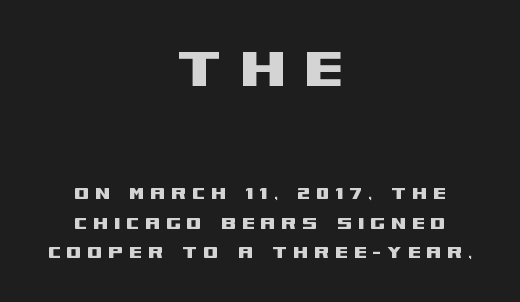
The image shows 67 px wide sans-serif type, upright; set centered, normal line spacing (1.35x), unusually wide letter spacing (+0.25 em), not underlined; the first (top) block is 3.05x larger; medium stroke contrast and a large x-height.
